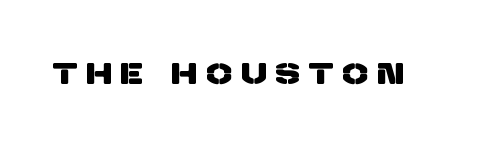
Note the varied advance widths — an 'i' is clearly narrower than an 'm'. The type is letterspaced generously, with wide tracking. Nope, no serifs anywhere on these letters. The space directly below the letters is spotless.
